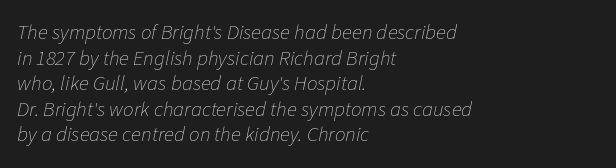
Q: Is the text bold? A: No.
Q: Is the text italic (slanted)? A: Yes, it leans right by about 11 degrees.
Q: Is the text underlined? A: No.
Q: How is the paragraph aligned? A: Left-aligned.
Q: Is the spacing between letters normal or unusually wide? A: Normal.
